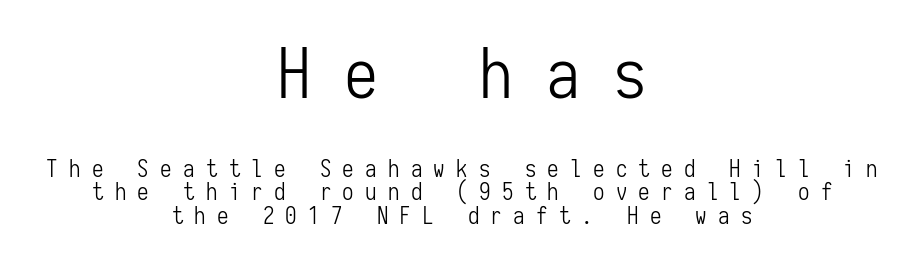
Q: Is the text bold? A: No.
Q: Is the text italic (slanted)? A: No, it is upright.
Q: Is the typeface a serif or a sans-serif typeface? A: Sans-serif.
Q: Is the text underlined? A: No.
Q: How is the paragraph aligned? A: Centered.
Q: Is the spacing between letters normal or unusually wide? A: Unusually wide.
Q: Is the spacing between lines tight, normal or loose? A: Tight.
Q: Which block of text is set in a larger size, the first (top) or the second (bottom)? A: The first (top) one.
Q: Width (condensed, normal, or wide)? A: Condensed.
Q: Stroke contrast? A: Low.
Q: x-height? A: Medium.
Q: Monospaced? A: Yes.
